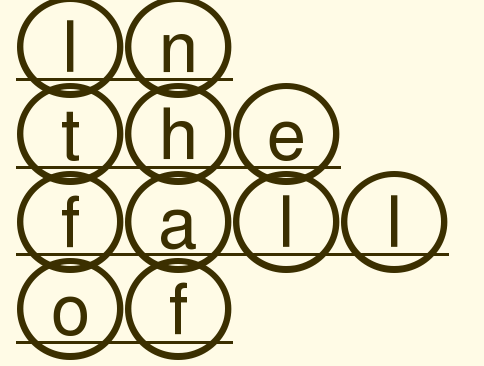
If you drew a line through each stem, it would be perfectly vertical. Tracking here is standard; glyphs follow each other at the usual distance. Has an underline been added? It has. The lines are quadded left.
